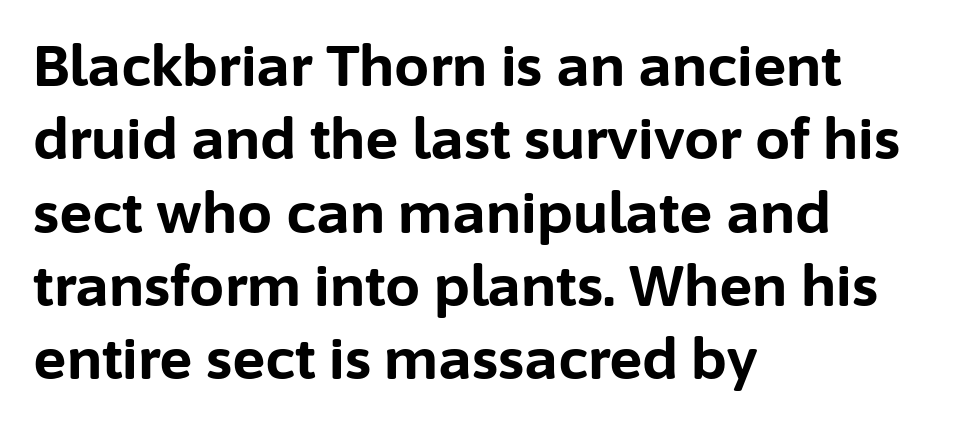
{"serif": "no", "italic": "no", "bold": "yes", "weight": "bold", "width": "normal", "stroke_contrast": "low", "x_height": "medium", "monospaced": "no", "underline": "no", "align": "left", "line_spacing": "normal", "line_spacing_ratio": 1.31, "letter_spacing": "normal", "letter_spacing_em": 0.0, "glyph_px": 56}
